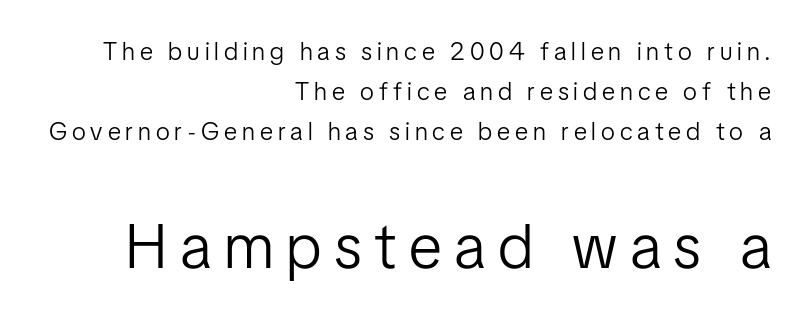
A light-to-regular cut is what we see here. In terms of leading, this rendering sits right in the middle. Unlike a traditional serif, this face leaves its strokes unadorned. Every character sits straight up, as roman type does. Alignment: flush right.
